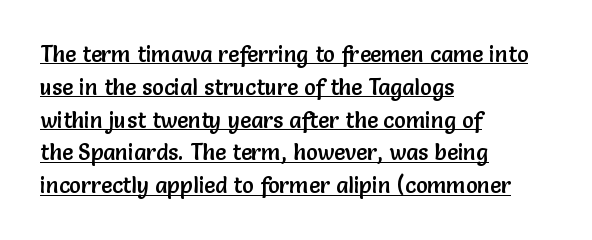
{"italic": "no", "underline": "yes", "align": "left", "line_spacing": "normal", "line_spacing_ratio": 1.49, "letter_spacing": "normal", "letter_spacing_em": 0.0, "glyph_px": 22}
